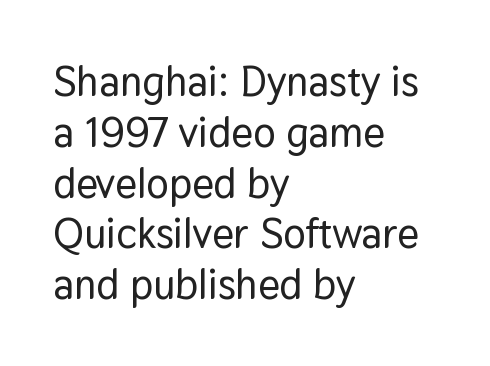
The image shows 42 px sans-serif type, upright; set left-aligned, line spacing 1.21x, normal letter spacing, not underlined; low stroke contrast and a medium x-height.
